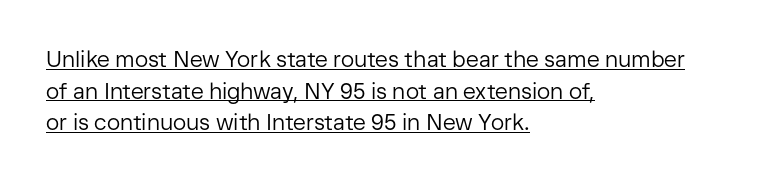
All the whitespace from short lines collects on the right. The font's upright variant was chosen for this text. Observe the ordinary spacing: letters are neighbours, not strangers. This reads as an unemphasized weight, regular at the heaviest.
